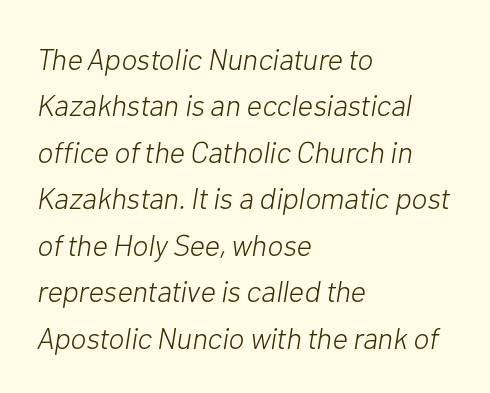
Q: Is the text bold? A: No.
Q: Is the text italic (slanted)? A: Yes, it leans right by about 10 degrees.
Q: Is the text underlined? A: No.
Q: How is the paragraph aligned? A: Left-aligned.
Q: Is the spacing between letters normal or unusually wide? A: Normal.
Q: Is the spacing between lines tight, normal or loose? A: Normal.
Q: Width (condensed, normal, or wide)? A: Normal.
Q: Stroke contrast? A: Low.
Q: x-height? A: Medium.
Q: Monospaced? A: No.
